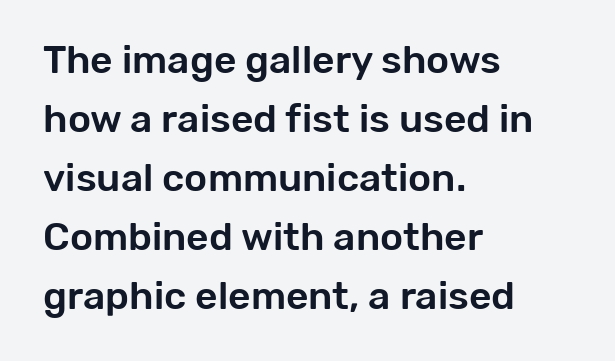
{"serif": "no", "italic": "no", "width": "normal", "stroke_contrast": "low", "x_height": "medium", "monospaced": "no", "underline": "no", "align": "left", "line_spacing": "normal", "line_spacing_ratio": 1.51, "letter_spacing": "normal", "letter_spacing_em": 0.0, "glyph_px": 39}
